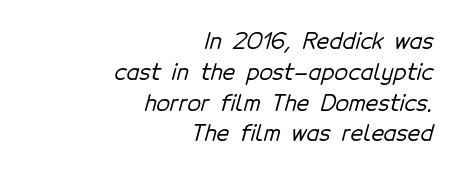
Q: Is the text underlined? A: No.
Q: How is the paragraph aligned? A: Right-aligned.
Q: Is the spacing between letters normal or unusually wide? A: Normal.
Q: Is the spacing between lines tight, normal or loose? A: Normal.
